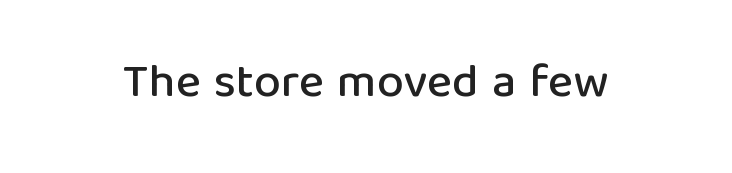
Q: Is the text italic (slanted)? A: No, it is upright.
Q: Is the typeface a serif or a sans-serif typeface? A: Sans-serif.
Q: Is the text underlined? A: No.
Q: Is the spacing between letters normal or unusually wide? A: Normal.
Q: Width (condensed, normal, or wide)? A: Normal.
Q: Stroke contrast? A: Low.
Q: x-height? A: Medium.
Q: Monospaced? A: No.
